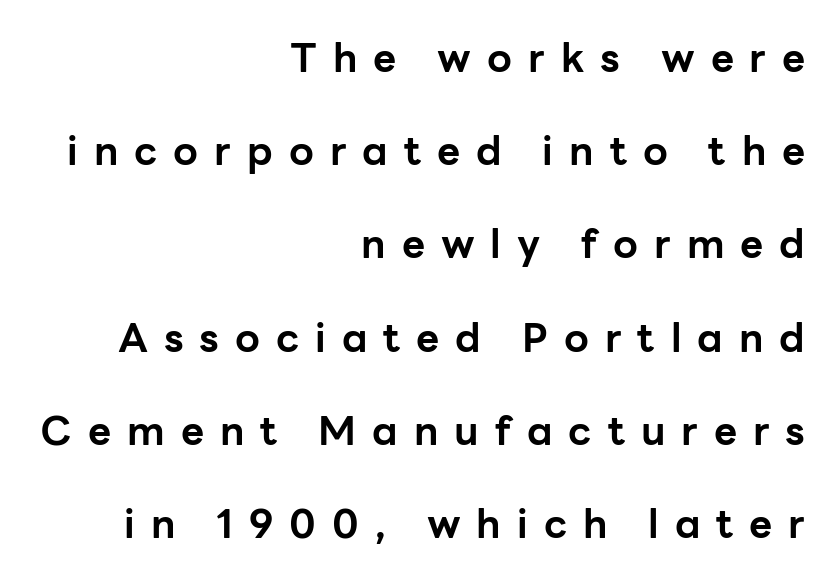
Q: Is the text bold? A: Yes.
Q: Is the text italic (slanted)? A: No, it is upright.
Q: Is the typeface a serif or a sans-serif typeface? A: Sans-serif.
Q: Is the text underlined? A: No.
Q: How is the paragraph aligned? A: Right-aligned.
Q: Is the spacing between letters normal or unusually wide? A: Unusually wide.
Q: Is the spacing between lines tight, normal or loose? A: Loose.
Q: Width (condensed, normal, or wide)? A: Normal.
Q: Stroke contrast? A: Low.
Q: x-height? A: Medium.
Q: Monospaced? A: No.
